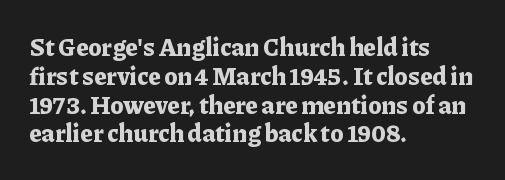
Q: Is the text bold? A: Yes.
Q: Is the text italic (slanted)? A: No, it is upright.
Q: Is the text underlined? A: No.
Q: How is the paragraph aligned? A: Left-aligned.
Q: Is the spacing between letters normal or unusually wide? A: Normal.
